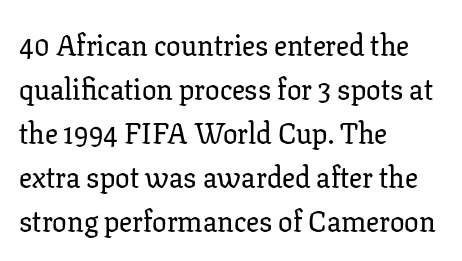
Compared with a centered layout, this one pins lines to the left instead. The horizontal fit of the characters is conventional and even. The designer went with a serif here, giving each stem small feet. You could not count columns in this text — the font is proportionally spaced. Plain, unruled lines of type. Every stem runs plumb, perpendicular to the baseline.
